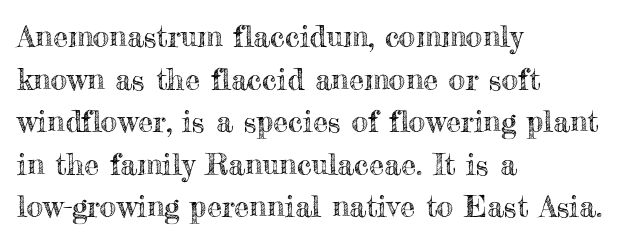
Q: Is the text italic (slanted)? A: No, it is upright.
Q: Is the text underlined? A: No.
Q: How is the paragraph aligned? A: Left-aligned.
Q: Is the spacing between letters normal or unusually wide? A: Normal.
Q: Is the spacing between lines tight, normal or loose? A: Normal.
Q: Width (condensed, normal, or wide)? A: Normal.
Q: x-height? A: Small.
Q: Monospaced? A: No.
